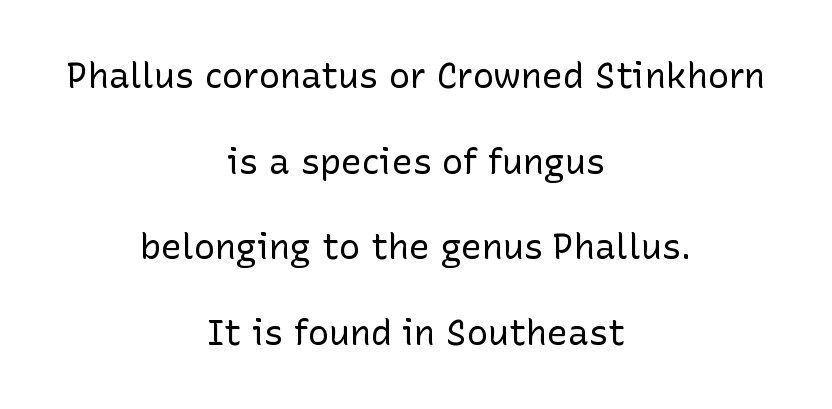
{"serif": "no", "italic": "no", "bold": "no", "weight": "regular", "width": "normal", "stroke_contrast": "low", "x_height": "medium", "monospaced": "no", "underline": "no", "align": "center", "line_spacing": "loose", "line_spacing_ratio": 2.45, "letter_spacing": "normal", "letter_spacing_em": 0.0, "glyph_px": 35}
